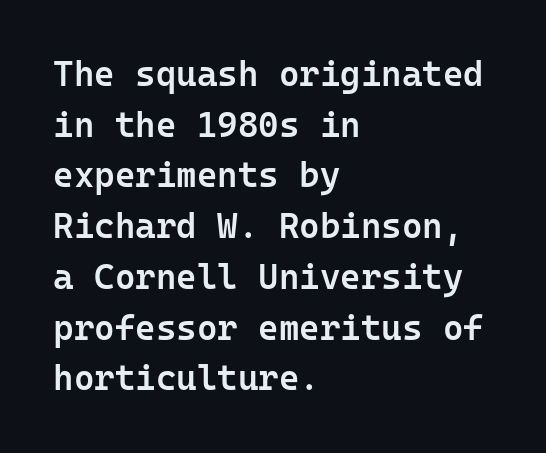
Q: Is the text bold? A: Semi-bold.
Q: Is the text italic (slanted)? A: No, it is upright.
Q: Is the typeface a serif or a sans-serif typeface? A: Sans-serif.
Q: Is the text underlined? A: No.
Q: How is the paragraph aligned? A: Left-aligned.
Q: Is the spacing between letters normal or unusually wide? A: Normal.
Q: Is the spacing between lines tight, normal or loose? A: Normal.
Q: Width (condensed, normal, or wide)? A: Normal.
Q: Stroke contrast? A: Low.
Q: x-height? A: Medium.
Q: Monospaced? A: Yes.
